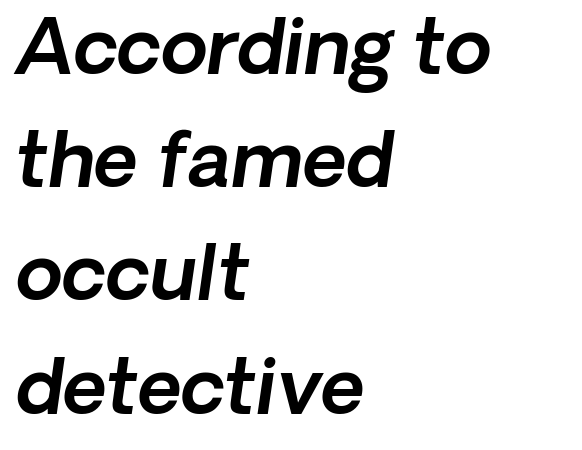
Q: Is the typeface a serif or a sans-serif typeface? A: Sans-serif.
Q: Is the text underlined? A: No.
Q: How is the paragraph aligned? A: Left-aligned.
Q: Is the spacing between letters normal or unusually wide? A: Normal.
Q: Is the spacing between lines tight, normal or loose? A: Normal.
Q: Width (condensed, normal, or wide)? A: Normal.
Q: x-height? A: Medium.
Q: Monospaced? A: No.
